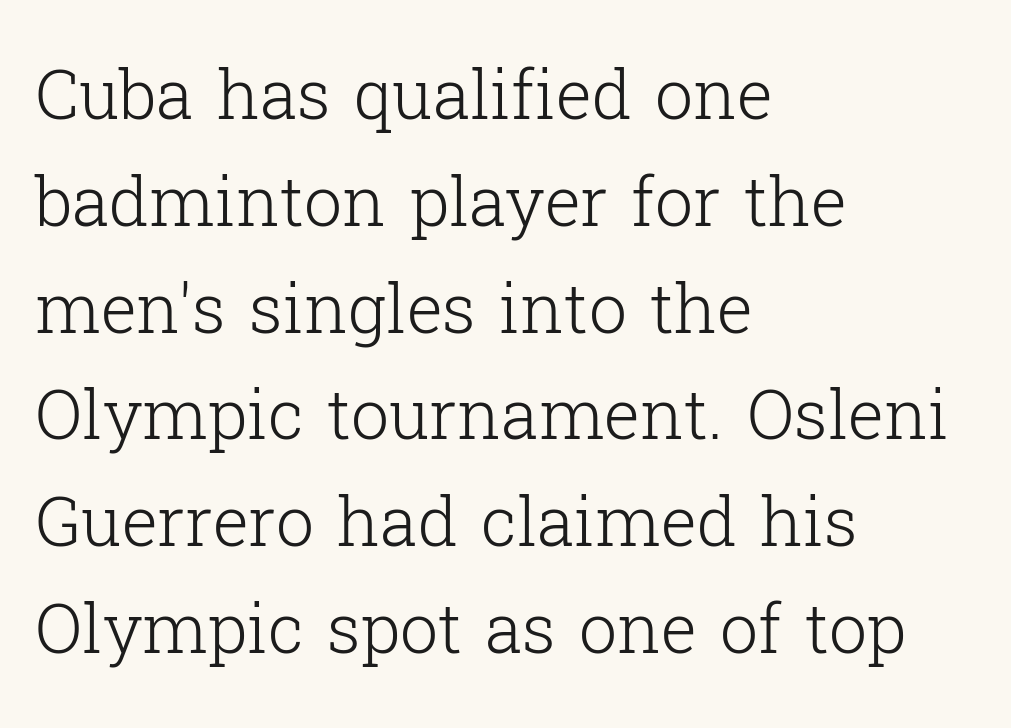
Q: Is the text bold? A: No.
Q: Is the text italic (slanted)? A: No, it is upright.
Q: Is the typeface a serif or a sans-serif typeface? A: Serif.
Q: Is the text underlined? A: No.
Q: How is the paragraph aligned? A: Left-aligned.
Q: Is the spacing between letters normal or unusually wide? A: Normal.
Q: Is the spacing between lines tight, normal or loose? A: Normal.
Q: Width (condensed, normal, or wide)? A: Normal.
Q: Stroke contrast? A: Low.
Q: x-height? A: Medium.
Q: Monospaced? A: No.
